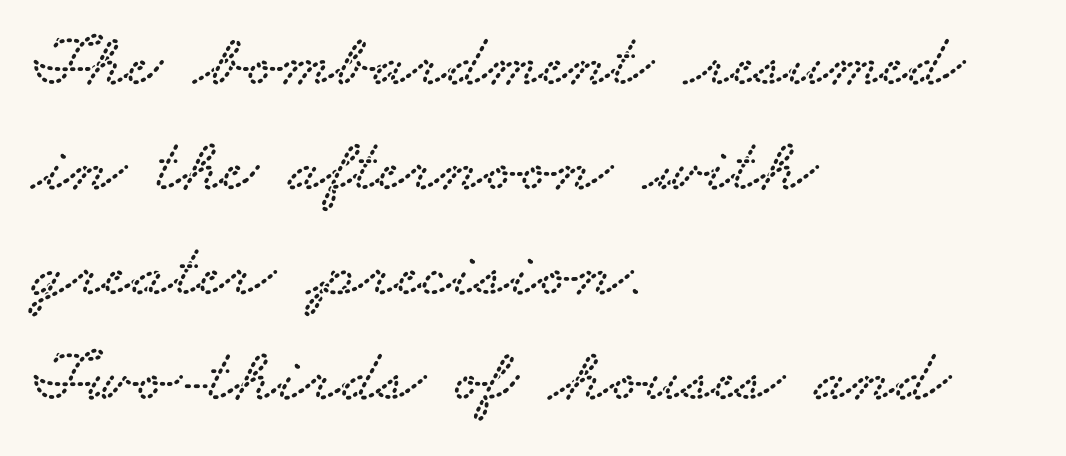
The image shows 76 px wide serif type; set left-aligned, normal line spacing (1.38x), normal letter spacing, not underlined; low stroke contrast and a small x-height.
